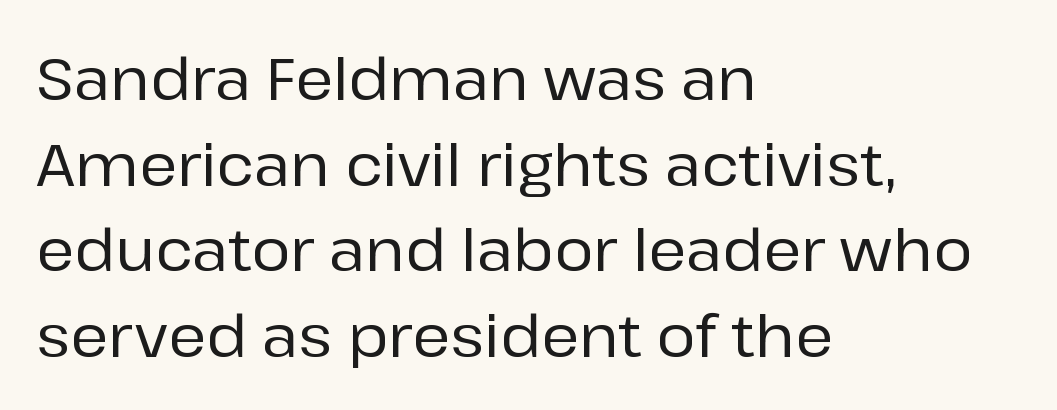
Q: Is the text italic (slanted)? A: No, it is upright.
Q: Is the typeface a serif or a sans-serif typeface? A: Sans-serif.
Q: Is the text underlined? A: No.
Q: How is the paragraph aligned? A: Left-aligned.
Q: Is the spacing between letters normal or unusually wide? A: Normal.
Q: Is the spacing between lines tight, normal or loose? A: Normal.
Q: Width (condensed, normal, or wide)? A: Normal.
Q: Stroke contrast? A: Low.
Q: x-height? A: Medium.
Q: Monospaced? A: No.
